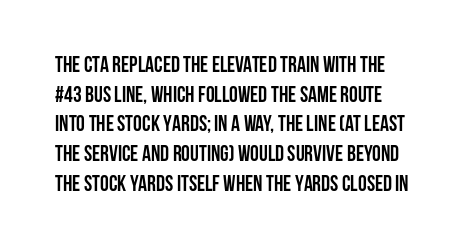
{"italic": "no", "bold": "yes", "underline": "no", "line_spacing": "normal", "line_spacing_ratio": 1.35, "letter_spacing": "normal", "letter_spacing_em": 0.0, "glyph_px": 22}
